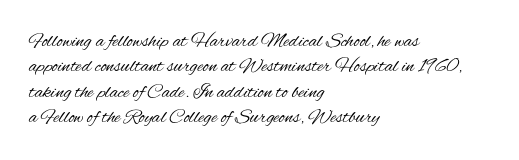
Q: Is the text bold? A: No.
Q: Is the text italic (slanted)? A: Yes.
Q: Is the text underlined? A: No.
Q: How is the paragraph aligned? A: Left-aligned.
Q: Is the spacing between letters normal or unusually wide? A: Normal.
Q: Is the spacing between lines tight, normal or loose? A: Normal.
